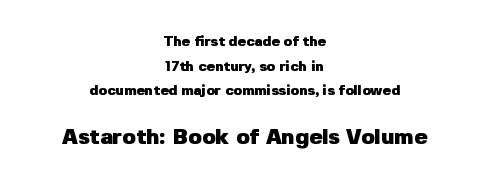
The image shows 22 px bold type, upright; set centered, line spacing 1.76x, normal letter spacing, not underlined; the second (bottom) block is 1.57x larger.
